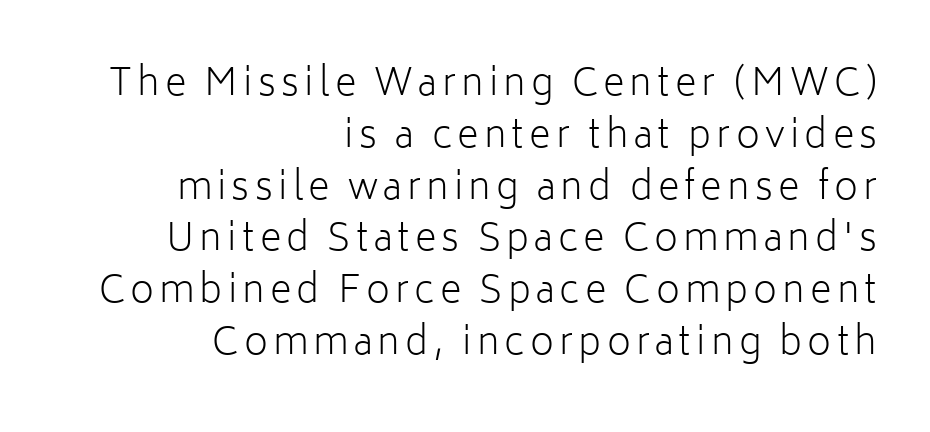
The image shows 37 px light sans-serif type, upright; set right-aligned, normal line spacing (1.4x), not underlined; low stroke contrast and a medium x-height.
